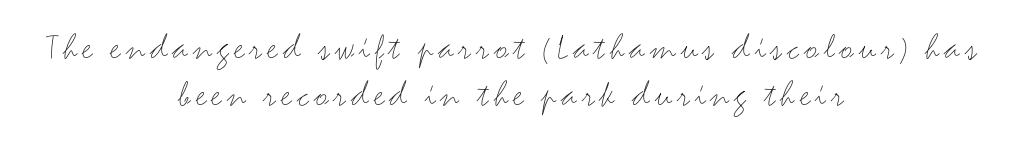
Here the designer chose a conventional face with non-uniform glyph widths. Leftover space on each line is divided equally before and after the words. Decoration check: the copy has no underline. Stems and bowls with no extra thickness — not bold.
